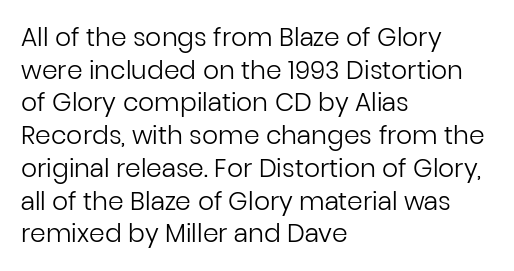
Q: Is the text bold? A: No.
Q: Is the text italic (slanted)? A: No, it is upright.
Q: Is the text underlined? A: No.
Q: How is the paragraph aligned? A: Left-aligned.
Q: Is the spacing between letters normal or unusually wide? A: Normal.
Q: Is the spacing between lines tight, normal or loose? A: Normal.
